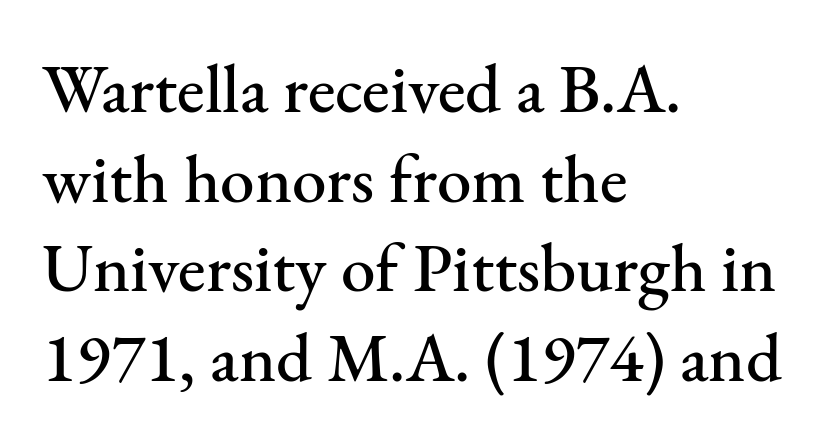
{"serif": "yes", "italic": "no", "width": "normal", "stroke_contrast": "medium", "x_height": "small", "monospaced": "no", "underline": "no", "align": "left", "line_spacing": "normal", "line_spacing_ratio": 1.3, "letter_spacing": "normal", "letter_spacing_em": 0.0, "glyph_px": 69}
